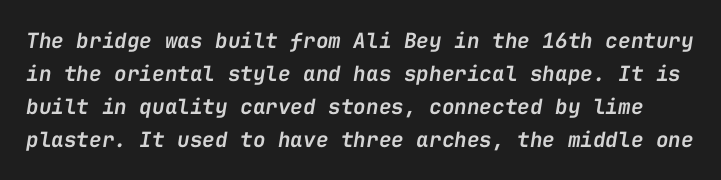
The image shows 21 px text type, italic (leaning right); set normal line spacing (1.57x), normal letter spacing, not underlined.
